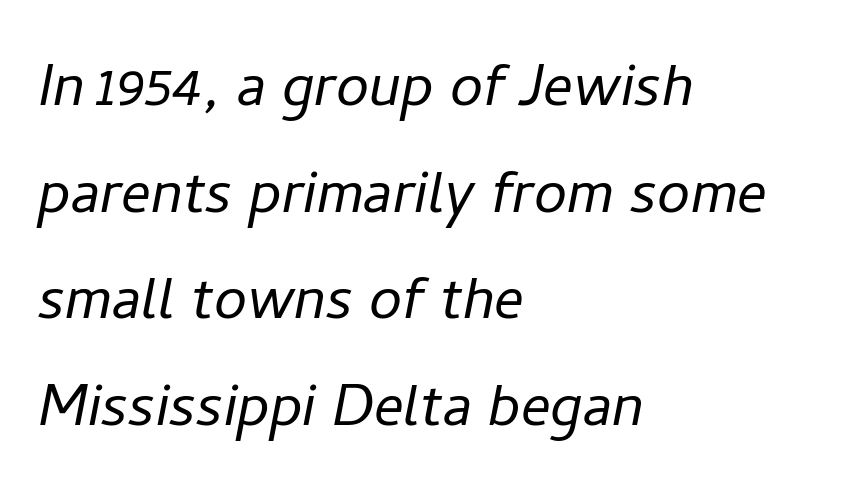
The face used here is proportionally spaced, like ordinary book or web type. Quick note: italic. Baseline-to-baseline distance is the conventional proportion of letter height. Nothing unusual about the tracking: characters are spaced as the font intends.
